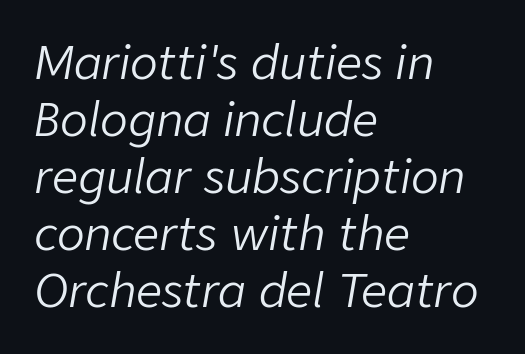
The image shows 46 px light type, italic (leaning right); set left-aligned, line spacing 1.24x, normal letter spacing, not underlined; low stroke contrast and a medium x-height.
